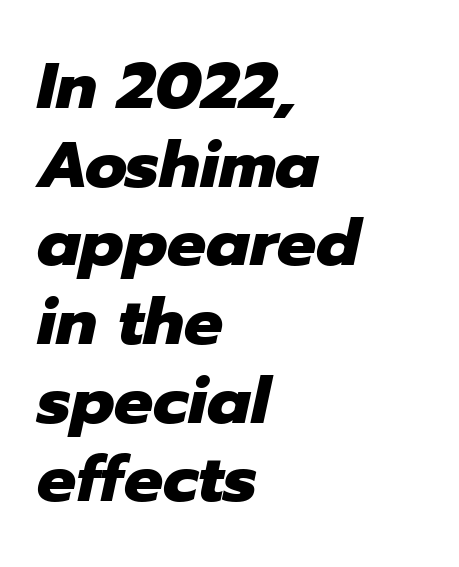
{"italic": "yes", "lean": "right", "slant_degrees": 12, "bold": "yes", "weight": "heavy", "width": "normal", "stroke_contrast": "low", "x_height": "medium", "monospaced": "no", "underline": "no", "align": "left", "line_spacing_ratio": 1.21, "letter_spacing": "normal", "letter_spacing_em": 0.0, "glyph_px": 65}
